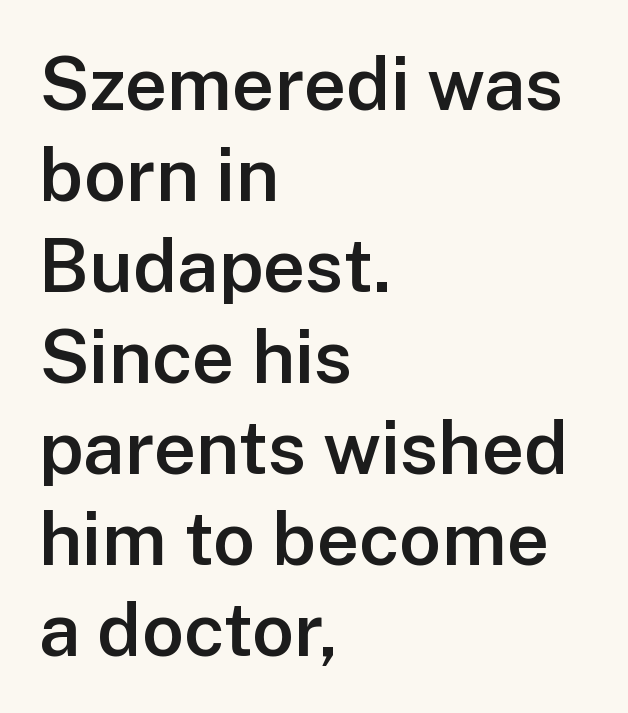
Does the lettering tilt? It doesn't — this is upright. Varying glyph widths throughout — classic text-font behaviour. Is the block centered? No — it sits flush against the left margin. Are there feet on the stems? There aren't — it's a sans. The characters look somewhat weighty, a semibold short of true bold.
